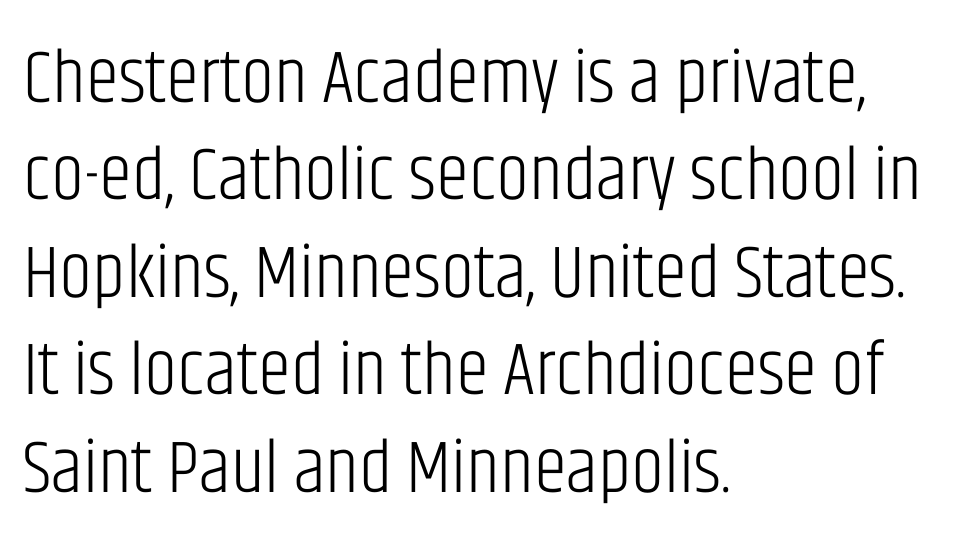
Is this a sans? Yes — the strokes have no serifs. Is the letter spacing exaggerated? No — it looks like the ordinary default. The strokes are not fattened; the text isn't bold. Vertically, the passage feels balanced, rows spaced as you'd expect.
